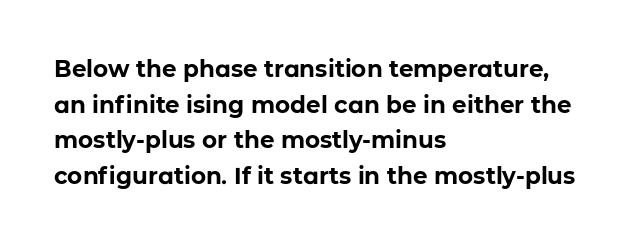
{"italic": "no", "bold": "yes", "underline": "no", "align": "left", "line_spacing": "normal", "line_spacing_ratio": 1.55, "letter_spacing": "normal", "letter_spacing_em": 0.0, "glyph_px": 23}
